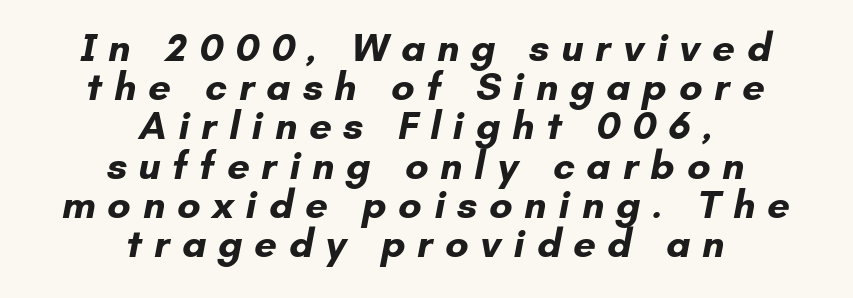
{"serif": "no", "bold": "yes", "weight": "bold", "width": "normal", "stroke_contrast": "low", "x_height": "small", "monospaced": "no", "underline": "no", "align": "center", "line_spacing": "tight", "line_spacing_ratio": 0.98, "letter_spacing": "wide", "letter_spacing_em": 0.29, "glyph_px": 40}
